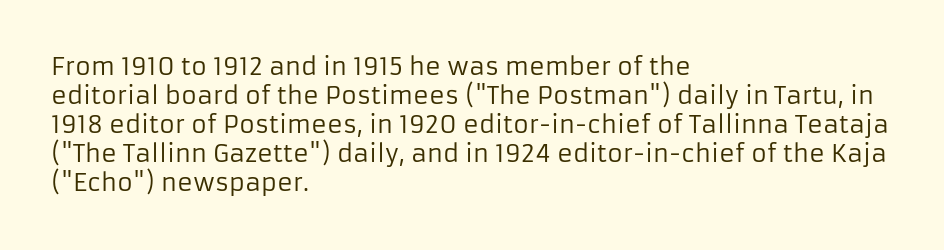
{"italic": "no", "bold": "no", "underline": "no", "align": "left", "line_spacing_ratio": 1.21, "letter_spacing": "normal", "letter_spacing_em": 0.0, "glyph_px": 24}
